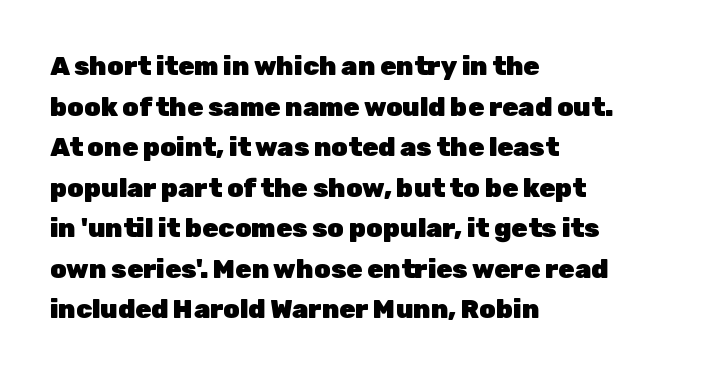
Q: Is the text bold? A: Yes.
Q: Is the text italic (slanted)? A: No, it is upright.
Q: Is the text underlined? A: No.
Q: How is the paragraph aligned? A: Left-aligned.
Q: Is the spacing between letters normal or unusually wide? A: Normal.
Q: Is the spacing between lines tight, normal or loose? A: Normal.
